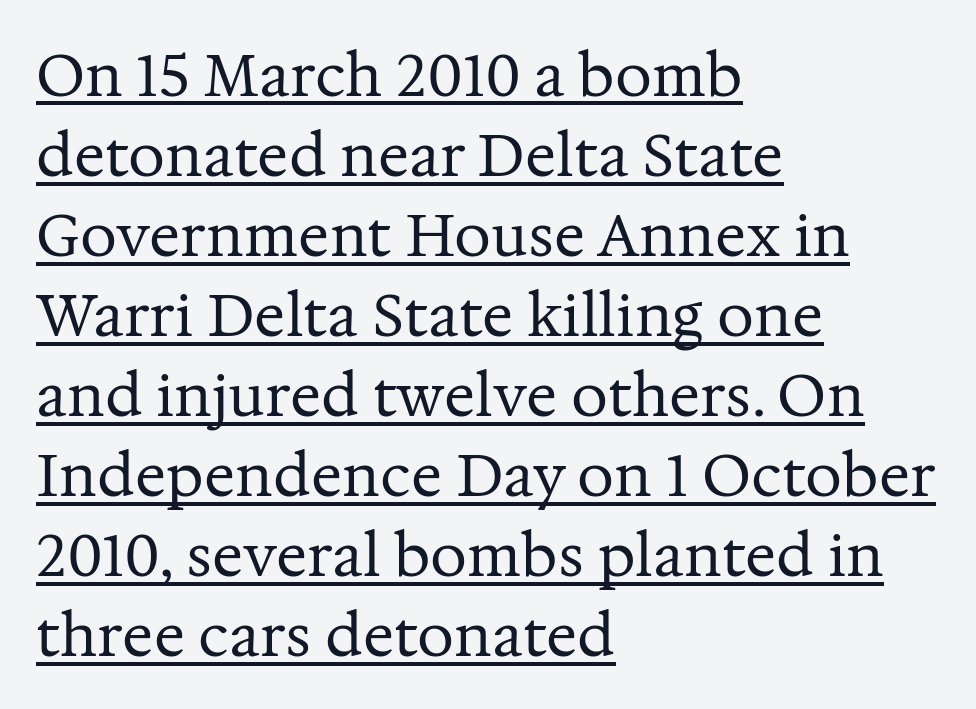
Nobody touched the tracking dial on this one. Posture: straight, roman, zero tilt. Note: serifs present on the glyphs. This sample has the flowing, uneven cadence of proportional lettering.
